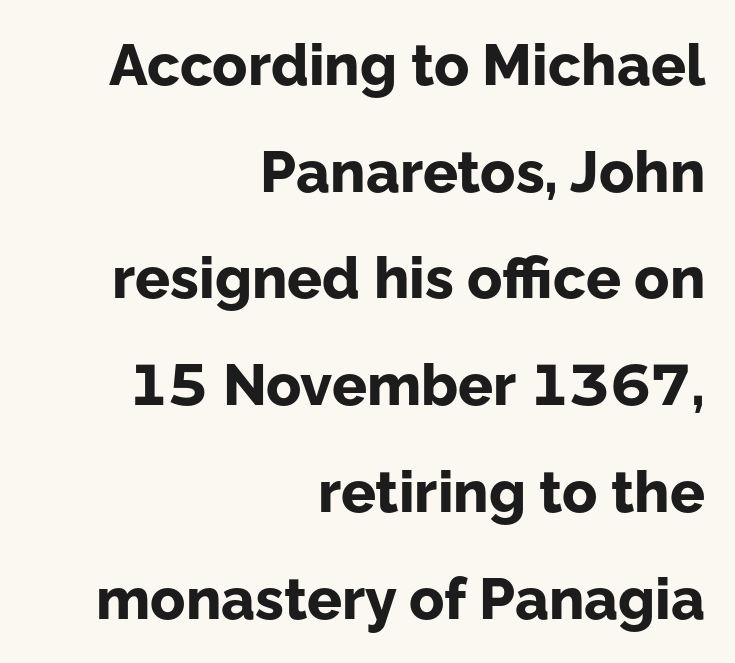
Q: Is the text bold? A: Yes.
Q: Is the text italic (slanted)? A: No, it is upright.
Q: Is the typeface a serif or a sans-serif typeface? A: Sans-serif.
Q: Is the text underlined? A: No.
Q: How is the paragraph aligned? A: Right-aligned.
Q: Is the spacing between letters normal or unusually wide? A: Normal.
Q: Width (condensed, normal, or wide)? A: Normal.
Q: Stroke contrast? A: Low.
Q: x-height? A: Medium.
Q: Monospaced? A: No.
